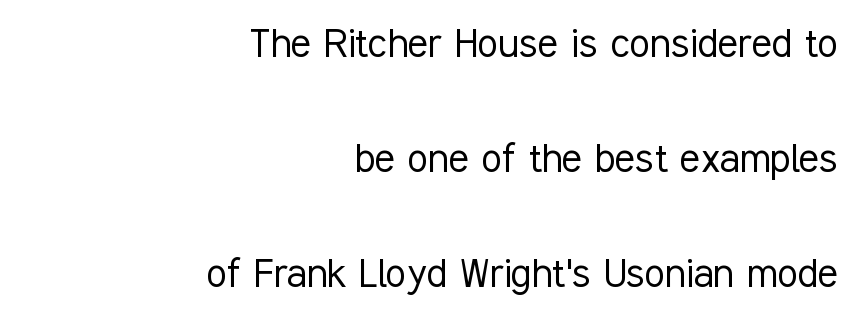
The weight would be labelled regular, book, light, or lighter still. A great deal of white space separates one row of letters from the next. A typesetter would call this proportional, since set widths differ per character. The typeface chosen for these lines omits serifs. Line endings align vertically; line beginnings do not. Designer's note — italics off, roman on.
